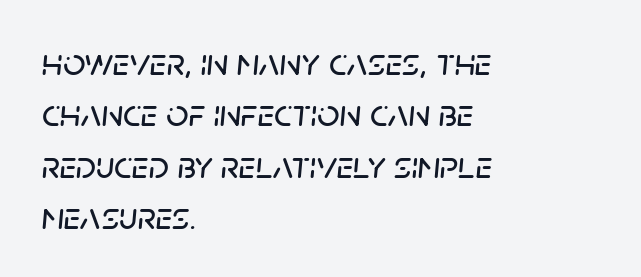
{"italic": "yes", "lean": "right", "slant_degrees": 5, "width": "normal", "stroke_contrast": "low", "x_height": "large", "monospaced": "no", "underline": "no", "align": "left", "line_spacing": "normal", "line_spacing_ratio": 1.32, "letter_spacing": "normal", "letter_spacing_em": 0.0, "glyph_px": 39}
